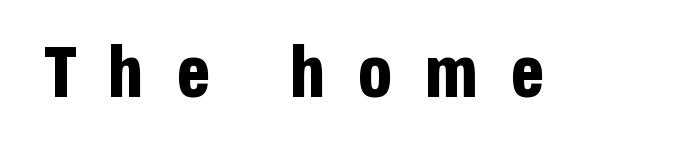
The space directly below the letters is spotless. The typesetting leans heavy: a genuine bold. The type is letterspaced generously, with wide tracking. Proportional: the letters do not fall into vertical columns. It's the straight-up-and-down kind of type. Check where the strokes stop: nothing finishes them off — pure sans.
